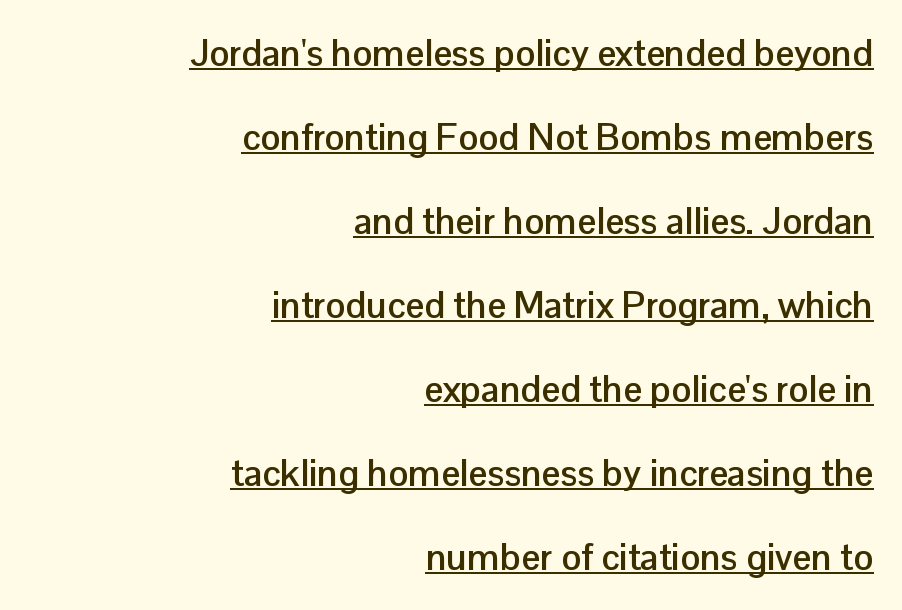
The image shows 37 px semibold sans-serif type, upright; set right-aligned, loose line spacing (2.27x), normal letter spacing, underlined; low stroke contrast and a medium x-height.
